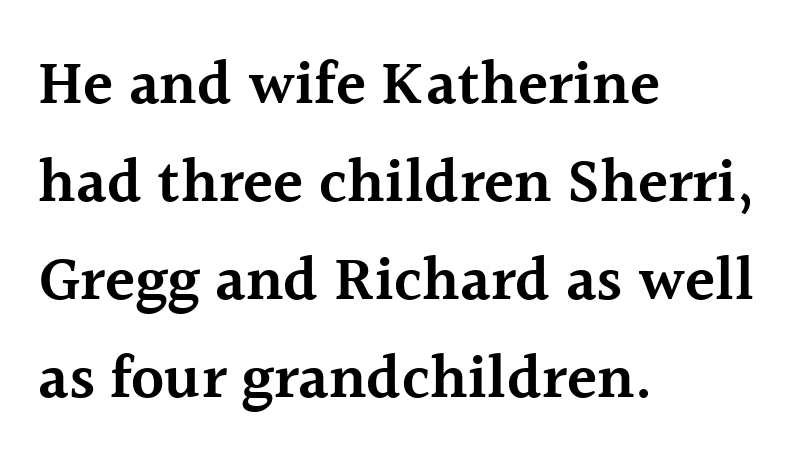
The image shows 62 px semibold serif type, upright; set left-aligned, normal line spacing (1.58x), normal letter spacing, not underlined; a medium x-height.
